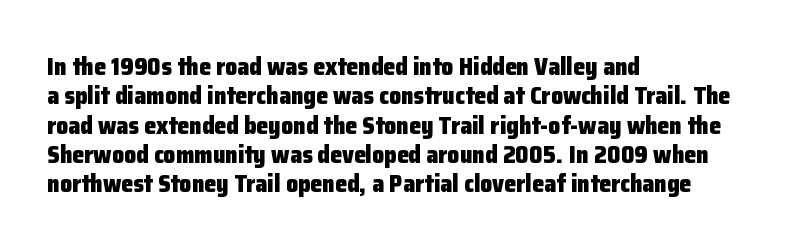
{"italic": "no", "bold": "yes", "underline": "no", "align": "left", "line_spacing_ratio": 1.22, "letter_spacing": "normal", "letter_spacing_em": 0.0, "glyph_px": 24}
